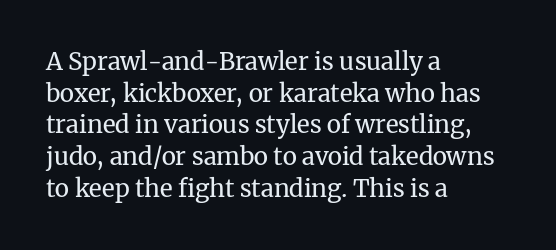
Leftover space on each line is placed entirely after the last word. The typesetting does not lean heavy: it is not bold. Honestly, the letter spacing is just normal — you wouldn't notice it. Underline: absent. If you drew a line through each stem, it would be perfectly vertical.
